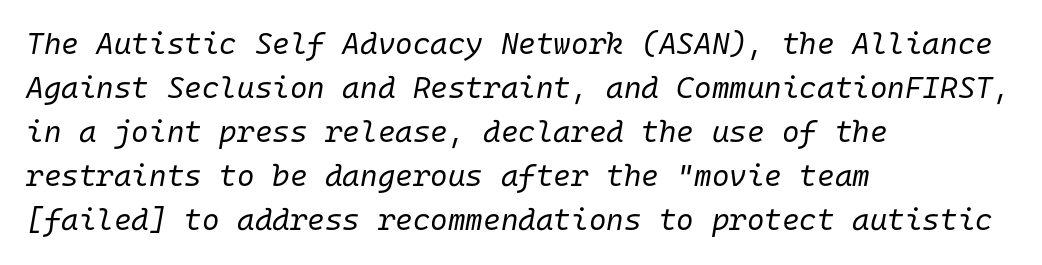
Horizontally, the lines are justified to the leading edge only. Stroke thickness stays within the range of a standard reading face or lighter. The passage shown is not underscored anywhere. Each letter, wide or thin by design, is forced into the same width here. Characters follow at the spacing the type designer built in. The space between consecutive lines is moderate.
